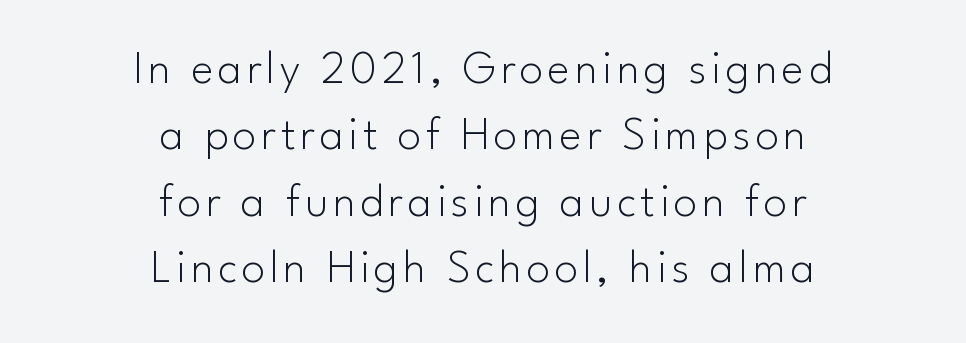
A quiet, ordinary-to-light weight characterises the typeface. Unlike italic type, these characters show no tilt at all. The rows are spaced the way most documents space them. Leftover space on each line is divided equally before and after the words.
